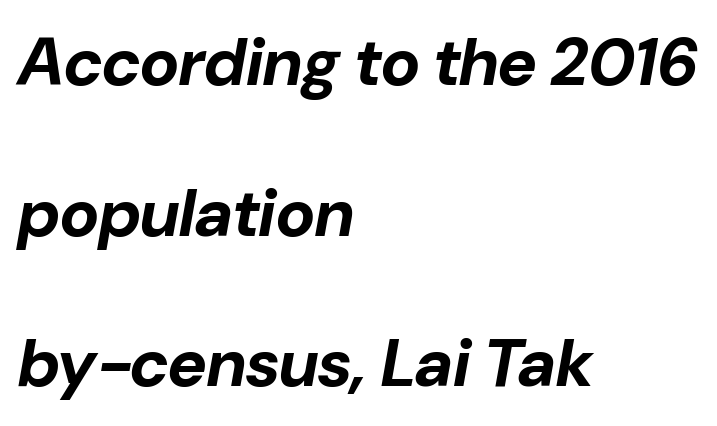
Q: Is the text bold? A: Yes.
Q: Is the text italic (slanted)? A: Yes, it leans right by about 10 degrees.
Q: Is the text underlined? A: No.
Q: How is the paragraph aligned? A: Left-aligned.
Q: Is the spacing between letters normal or unusually wide? A: Normal.
Q: Is the spacing between lines tight, normal or loose? A: Loose.
Q: Width (condensed, normal, or wide)? A: Normal.
Q: Stroke contrast? A: Low.
Q: x-height? A: Medium.
Q: Monospaced? A: No.
